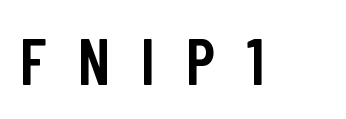
When letters stand straight like this, we call the style roman or upright. Each letter keeps its own natural width here, so spacing adapts to shape. Every letter is mildly thick-stroked: semibold rather than bold. The characters display no serif detailing; their extremities are plain.
